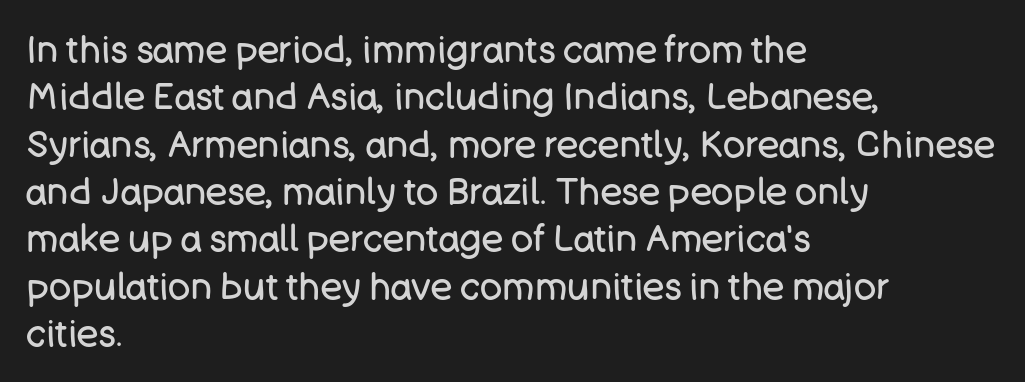
The image shows 37 px regular-weight sans-serif type, upright; set left-aligned, normal line spacing (1.28x), normal letter spacing, not underlined; low stroke contrast and a large x-height.
